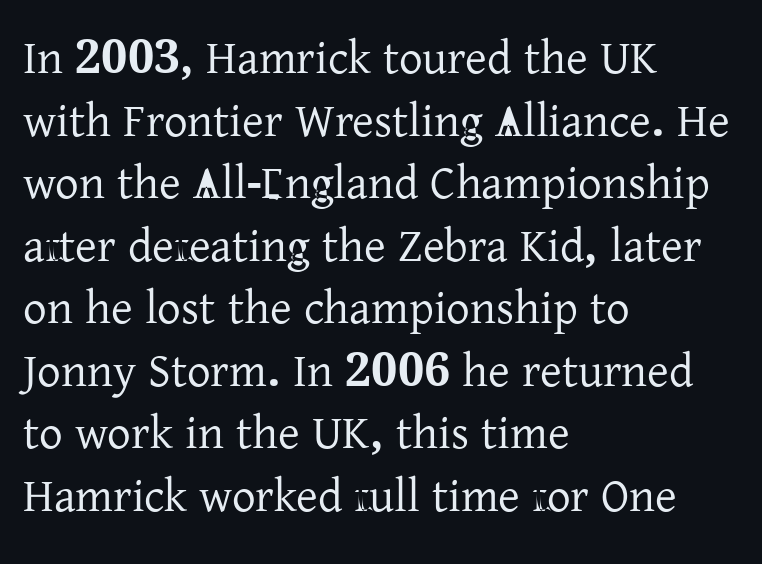
The image shows 47 px serif type, upright; set left-aligned, normal line spacing (1.33x), normal letter spacing, not underlined; low stroke contrast and a medium x-height.
